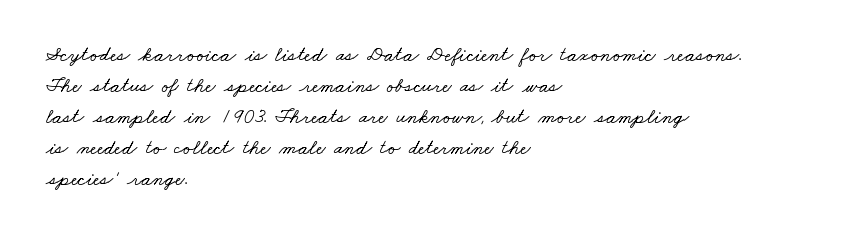
{"underline": "no", "align": "left", "line_spacing": "normal", "line_spacing_ratio": 1.48, "letter_spacing": "normal", "letter_spacing_em": 0.0, "glyph_px": 21}
